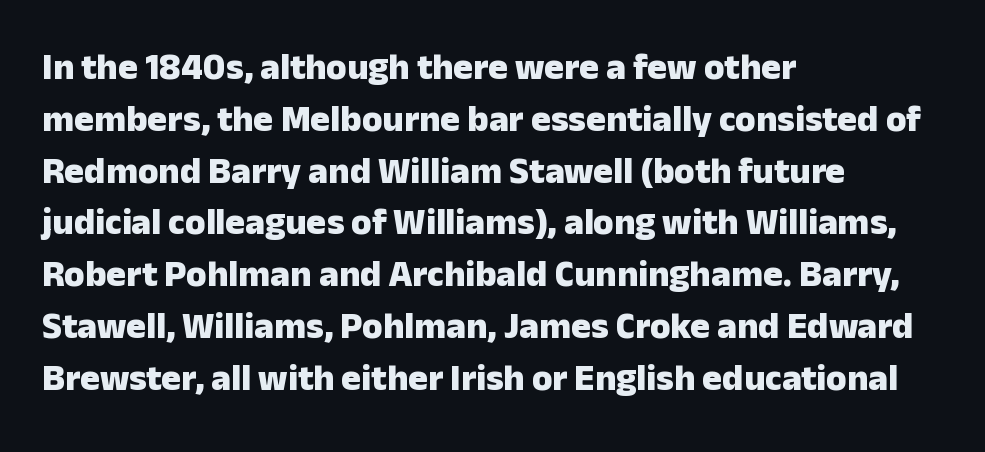
Q: Is the text bold? A: Yes.
Q: Is the text italic (slanted)? A: No, it is upright.
Q: Is the typeface a serif or a sans-serif typeface? A: Sans-serif.
Q: Is the text underlined? A: No.
Q: How is the paragraph aligned? A: Left-aligned.
Q: Is the spacing between letters normal or unusually wide? A: Normal.
Q: Is the spacing between lines tight, normal or loose? A: Normal.
Q: Width (condensed, normal, or wide)? A: Normal.
Q: Stroke contrast? A: Low.
Q: x-height? A: Medium.
Q: Monospaced? A: No.
